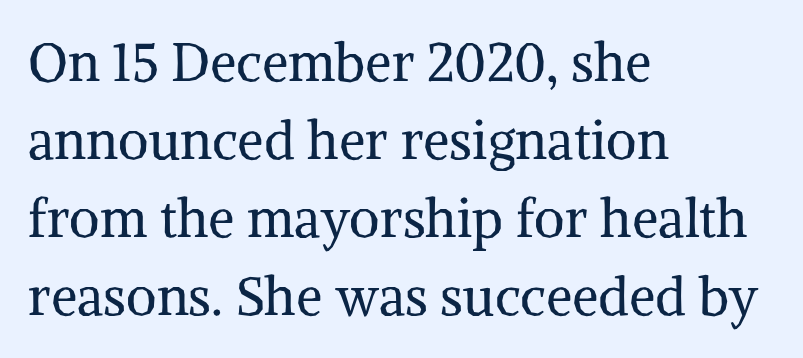
{"serif": "yes", "italic": "no", "bold": "no", "weight": "regular", "width": "normal", "stroke_contrast": "medium", "x_height": "medium", "monospaced": "no", "underline": "no", "align": "left", "line_spacing": "normal", "line_spacing_ratio": 1.47, "letter_spacing": "normal", "letter_spacing_em": 0.0, "glyph_px": 53}
